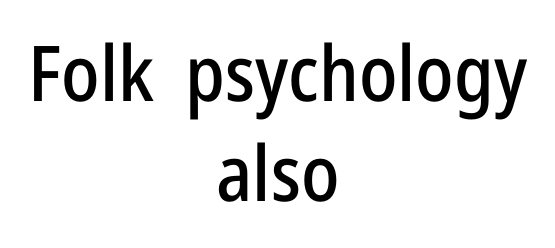
The image shows 77 px condensed sans-serif type, upright; set centered, normal line spacing (1.3x), normal letter spacing, not underlined; low stroke contrast and a medium x-height.
